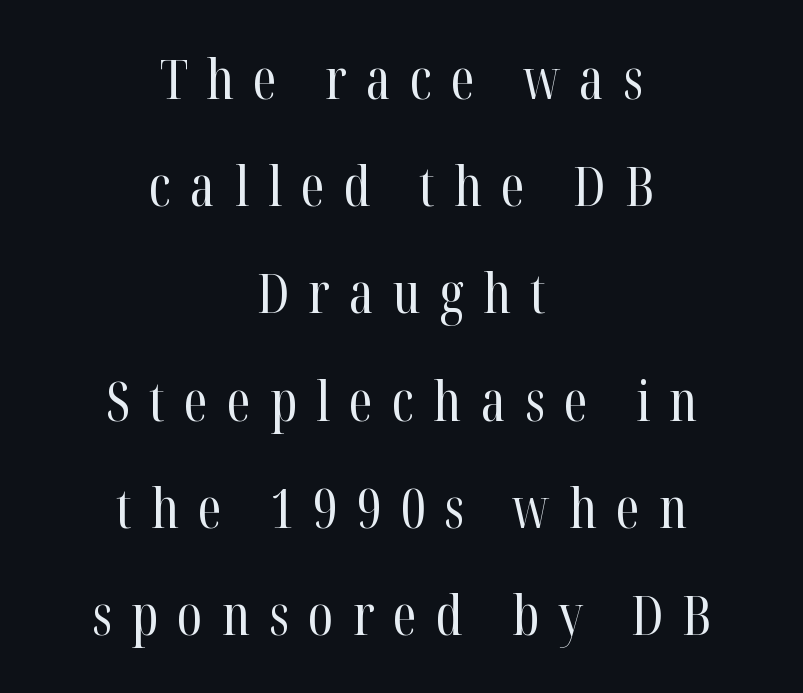
Whoever set this chose breathing room over compactness in the vertical rhythm. The face used here is seriffed, in the tradition of book romans. The horizontal fit of the characters is loose and conspicuously gappy. The rendering uses natural spacing where letterforms have individual widths. The rendering positions every line midway between the sides.
